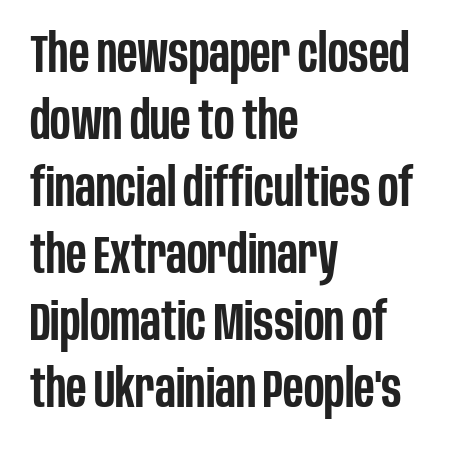
Q: Is the text bold? A: Semi-bold.
Q: Is the text italic (slanted)? A: No, it is upright.
Q: Is the typeface a serif or a sans-serif typeface? A: Sans-serif.
Q: Is the text underlined? A: No.
Q: How is the paragraph aligned? A: Left-aligned.
Q: Is the spacing between letters normal or unusually wide? A: Normal.
Q: Is the spacing between lines tight, normal or loose? A: Normal.
Q: Width (condensed, normal, or wide)? A: Condensed.
Q: Stroke contrast? A: Low.
Q: x-height? A: Large.
Q: Monospaced? A: No.
